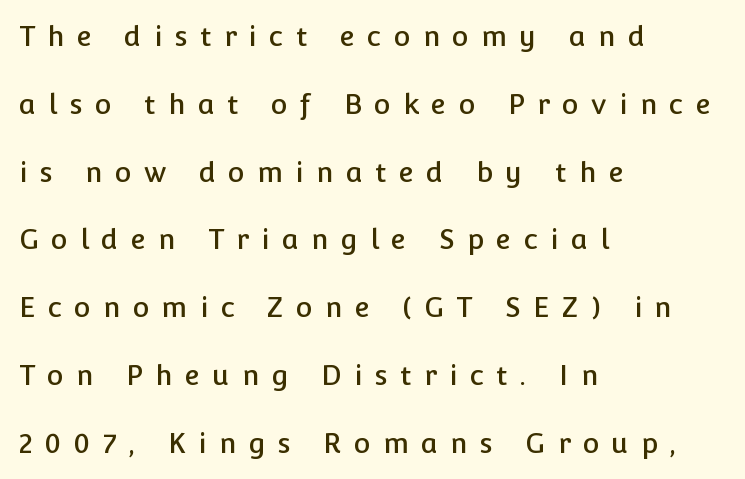
Descenders are the only things crossing below the line. The line texture is sparse and dotted thanks to wide tracking. The type family on display is of the sans-serif kind. Line starts are locked; line ends wander.
